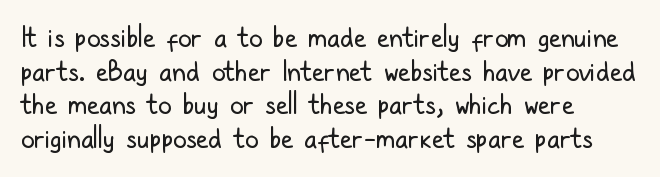
Q: Is the text bold? A: No.
Q: Is the text italic (slanted)? A: No, it is upright.
Q: Is the text underlined? A: No.
Q: How is the paragraph aligned? A: Left-aligned.
Q: Is the spacing between letters normal or unusually wide? A: Normal.
Q: Is the spacing between lines tight, normal or loose? A: Normal.
